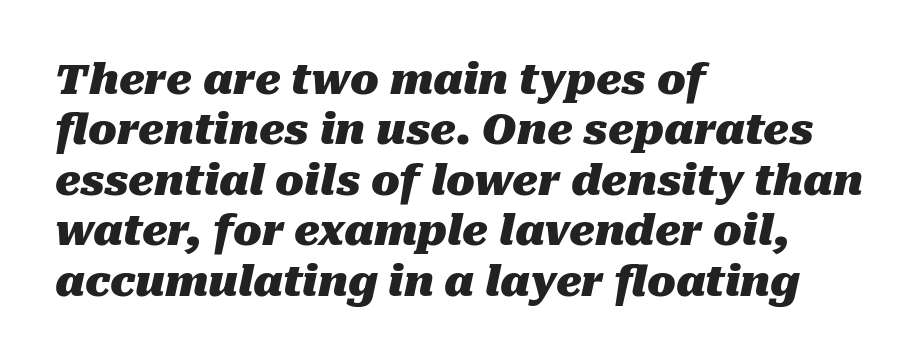
Has an underline been added? It has not. A typesetter would call this proportional, since set widths differ per character. Left-aligned paragraph, ragged on the right. Compared with ordinary roman type, these characters are visibly tilted.
